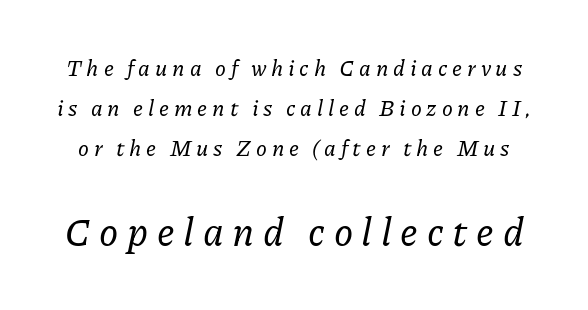
Q: Is the text italic (slanted)? A: Yes, it leans right by about 11 degrees.
Q: Is the typeface a serif or a sans-serif typeface? A: Serif.
Q: Is the text underlined? A: No.
Q: Is the spacing between letters normal or unusually wide? A: Unusually wide.
Q: Which block of text is set in a larger size, the first (top) or the second (bottom)? A: The second (bottom) one.
Q: Width (condensed, normal, or wide)? A: Normal.
Q: Stroke contrast? A: Low.
Q: x-height? A: Medium.
Q: Monospaced? A: No.
